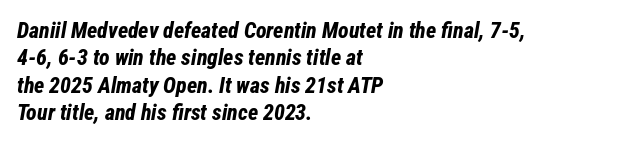
{"italic": "yes", "lean": "right", "slant_degrees": 12, "bold": "yes", "underline": "no", "align": "left", "line_spacing": "normal", "line_spacing_ratio": 1.25, "letter_spacing": "normal", "letter_spacing_em": 0.0, "glyph_px": 22}
